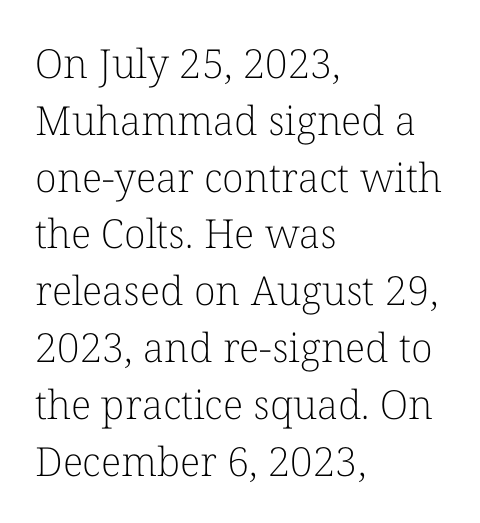
{"serif": "yes", "italic": "no", "bold": "no", "weight": "light", "width": "normal", "stroke_contrast": "low", "x_height": "medium", "monospaced": "no", "underline": "no", "align": "left", "line_spacing": "normal", "line_spacing_ratio": 1.42, "letter_spacing": "normal", "letter_spacing_em": 0.0, "glyph_px": 40}
